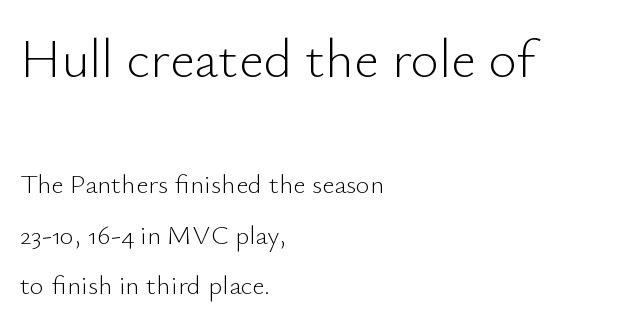
{"serif": "no", "italic": "no", "bold": "no", "weight": "light", "width": "normal", "stroke_contrast": "low", "x_height": "small", "monospaced": "no", "underline": "no", "align": "left", "line_spacing_ratio": 1.87, "letter_spacing": "normal", "letter_spacing_em": 0.0, "larger_block": "first", "size_ratio": 2.0, "glyph_px": 54}
